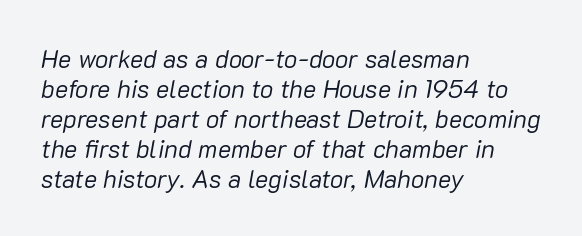
Q: Is the text bold? A: No.
Q: Is the text italic (slanted)? A: Yes, it leans right by about 10 degrees.
Q: Is the text underlined? A: No.
Q: How is the paragraph aligned? A: Left-aligned.
Q: Is the spacing between letters normal or unusually wide? A: Normal.
